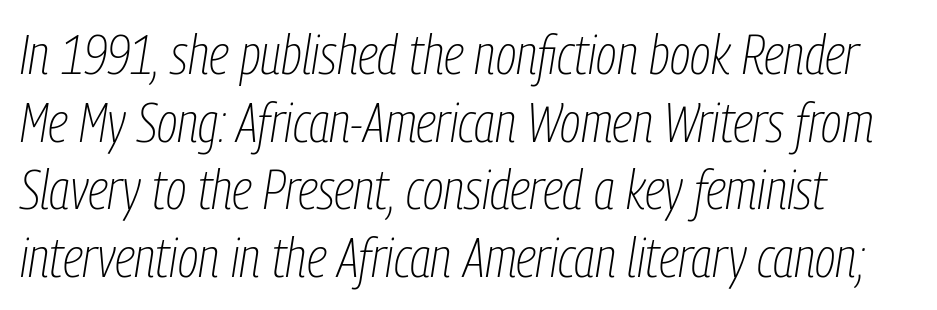
Q: Is the text bold? A: No.
Q: Is the text italic (slanted)? A: Yes, it leans right by about 9 degrees.
Q: Is the text underlined? A: No.
Q: How is the paragraph aligned? A: Left-aligned.
Q: Is the spacing between letters normal or unusually wide? A: Normal.
Q: Width (condensed, normal, or wide)? A: Condensed.
Q: Stroke contrast? A: Low.
Q: x-height? A: Medium.
Q: Monospaced? A: No.
